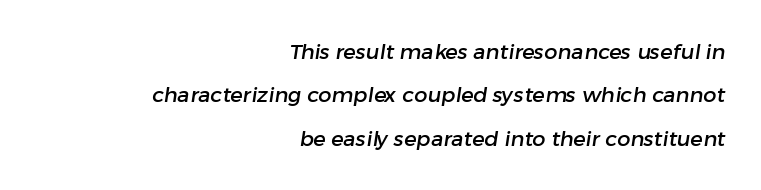
The image shows 21 px text type; set right-aligned, loose line spacing (2.06x), normal letter spacing, not underlined.
